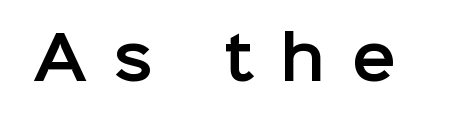
These lines are rendered in a variable-pitch font. The type sits square on the baseline with zero lean. Each word looks stretched out because of the extra space between its letters. The space beneath each line is pristine and unruled. You can tell from the bare stems that sans-serif type was used.
